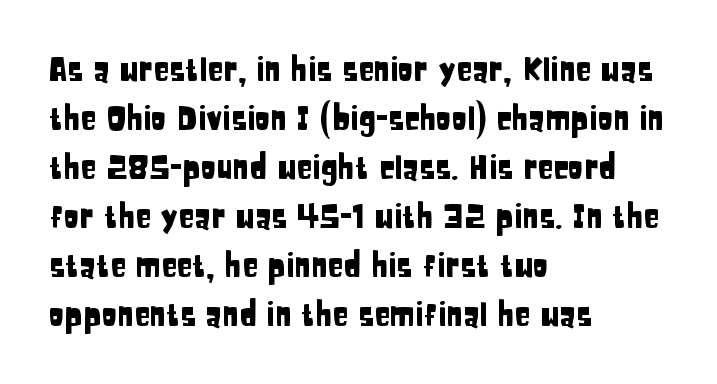
Q: Is the text italic (slanted)? A: No, it is upright.
Q: Is the typeface a serif or a sans-serif typeface? A: Sans-serif.
Q: Is the text underlined? A: No.
Q: How is the paragraph aligned? A: Left-aligned.
Q: Is the spacing between letters normal or unusually wide? A: Normal.
Q: Is the spacing between lines tight, normal or loose? A: Normal.
Q: Width (condensed, normal, or wide)? A: Condensed.
Q: Stroke contrast? A: Low.
Q: x-height? A: Large.
Q: Monospaced? A: No.
